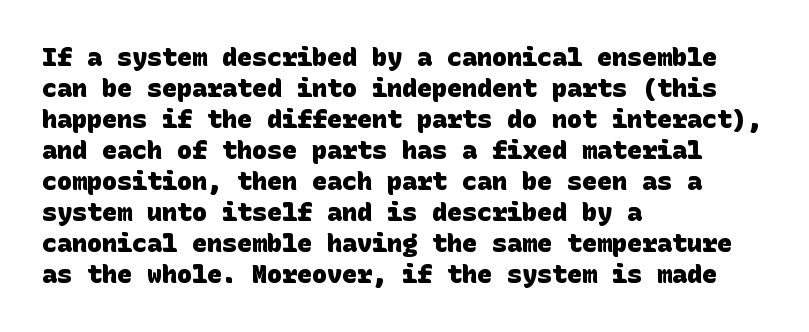
The image shows 25 px bold type; set left-aligned, line spacing 1.24x, normal letter spacing, not underlined.
